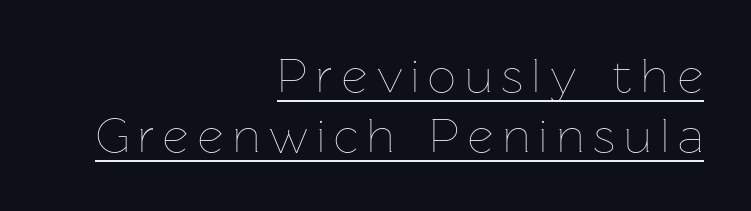
The letters stand upright; this is a roman face. These glyphs show unthickened strokes, regular width or finer. Is this a fixed-width face? No — the glyphs have proportional, varying widths. The passage is arranged like a letterhead date or caption credit — flush right.
